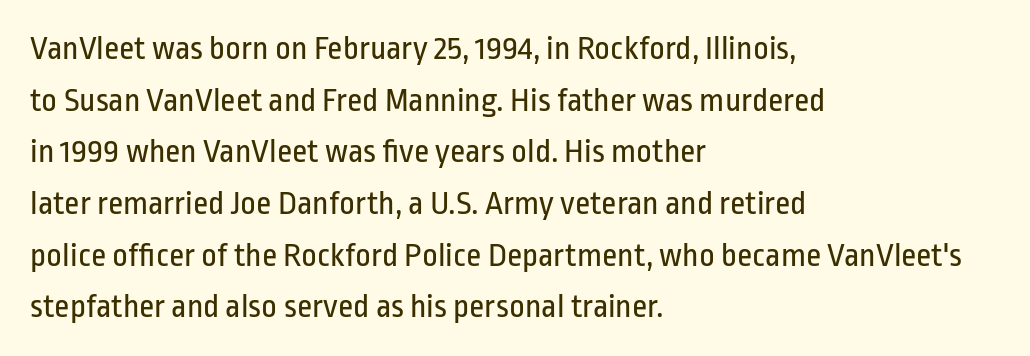
Q: Is the text bold? A: No.
Q: Is the text italic (slanted)? A: No, it is upright.
Q: Is the typeface a serif or a sans-serif typeface? A: Sans-serif.
Q: Is the text underlined? A: No.
Q: How is the paragraph aligned? A: Left-aligned.
Q: Is the spacing between letters normal or unusually wide? A: Normal.
Q: Is the spacing between lines tight, normal or loose? A: Normal.
Q: Width (condensed, normal, or wide)? A: Condensed.
Q: Stroke contrast? A: Low.
Q: x-height? A: Medium.
Q: Monospaced? A: No.
